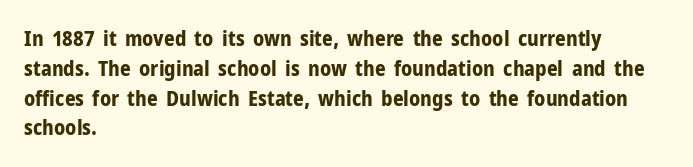
The image shows 21 px bold type, upright; set left-aligned, normal line spacing (1.42x), normal letter spacing, not underlined.
